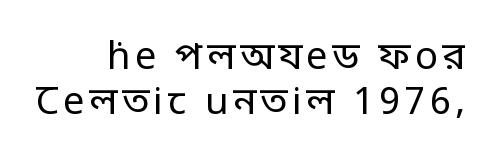
A typesetter would call this proportional, since set widths differ per character. Descenders are the only things crossing below the line. Posture: vertical. The lines in this sample share a right terminus and differ only in where they begin. The typesetting does not lean heavy: it is not bold. Note: no serifs on the glyphs.
